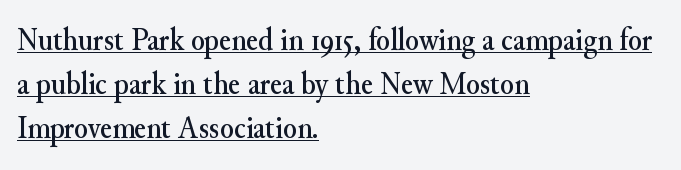
{"serif": "yes", "italic": "no", "width": "normal", "stroke_contrast": "medium", "x_height": "small", "monospaced": "no", "underline": "yes", "align": "left", "line_spacing": "normal", "line_spacing_ratio": 1.38, "letter_spacing": "normal", "letter_spacing_em": 0.0, "glyph_px": 32}
